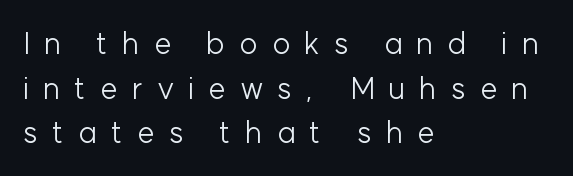
The image shows 31 px light sans-serif type, upright; set left-aligned, normal line spacing (1.44x), unusually wide letter spacing (+0.45 em), not underlined; low stroke contrast and a medium x-height.
